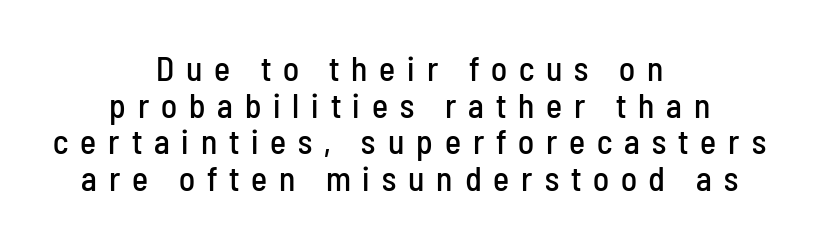
Does the lettering tilt? It doesn't — this is upright. Horizontal alignment here is central, giving a formal, balanced look. The vertical gap from one line to the next is small. The face used here is proportionally spaced, like ordinary book or web type. The passage shown is typeset with a sans-serif family. The tracking reads as deliberately expanded to a designer's eye.
